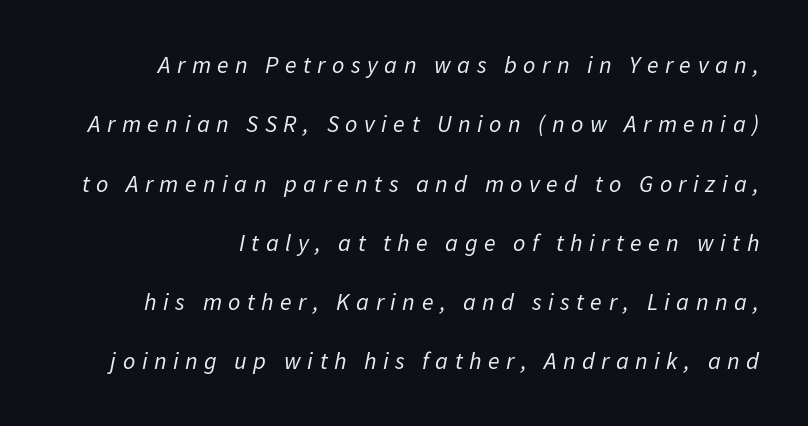
The image shows 24 px text type, italic (leaning right); set right-aligned, loose line spacing (2.47x), unusually wide letter spacing (+0.27 em), not underlined.
